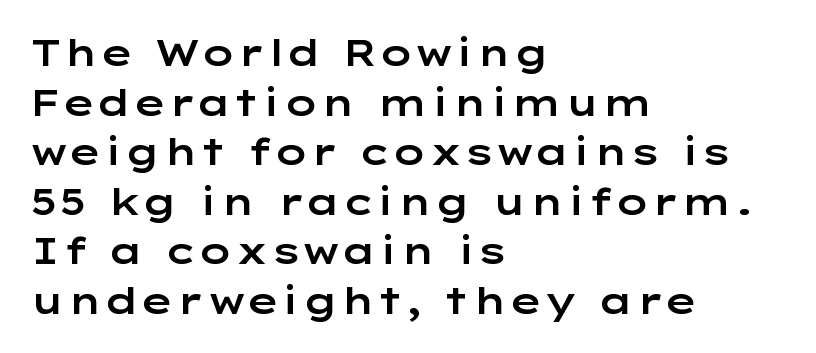
{"serif": "no", "italic": "no", "width": "wide", "stroke_contrast": "low", "x_height": "medium", "monospaced": "no", "underline": "no", "align": "left", "line_spacing": "normal", "line_spacing_ratio": 1.34, "letter_spacing": "normal", "letter_spacing_em": 0.0, "glyph_px": 37}
